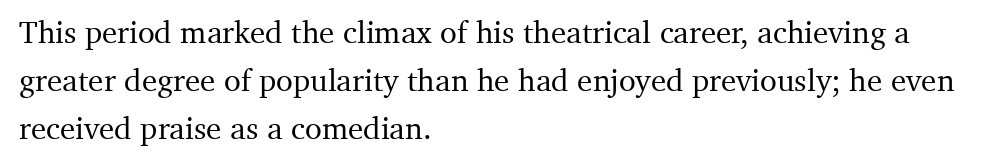
The image shows 31 px serif type, upright; set left-aligned, normal line spacing (1.55x), normal letter spacing, not underlined; medium stroke contrast and a medium x-height.
